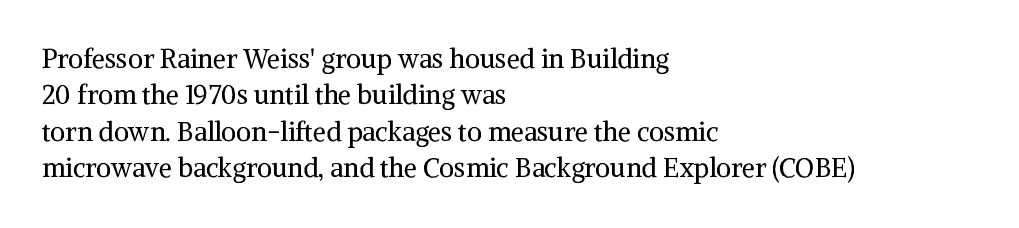
Short and long lines alike share a common starting point at left. The typeface has the unassuming heft of standard copy or less. Is the letter spacing exaggerated? No — it looks like the ordinary default. Has an underline been added? It has not. Posture: vertical.
